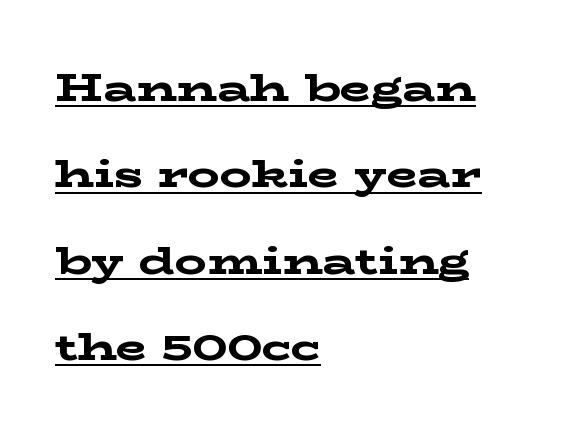
The image shows 40 px bold, wide serif type, upright; set left-aligned, loose line spacing (2.16x), normal letter spacing, underlined; low stroke contrast and a medium x-height.
